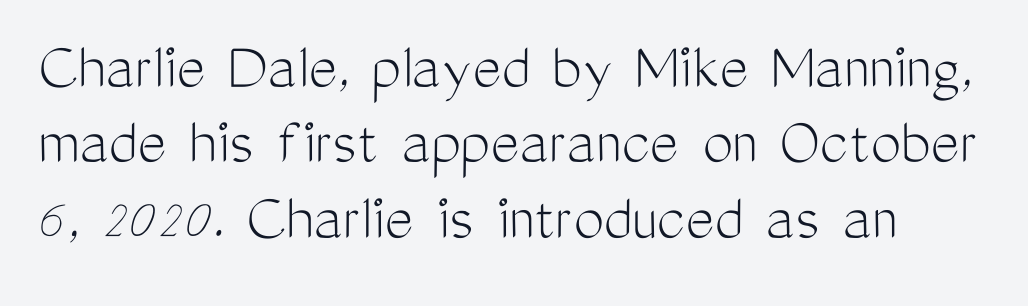
The image shows 68 px light, condensed sans-serif type, upright; set left-aligned, tight line spacing (1.11x), normal letter spacing, not underlined; medium stroke contrast and a medium x-height.
